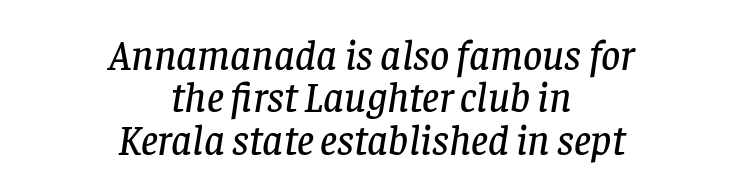
The image shows 42 px serif type, italic (leaning right); set centered, tight line spacing (1.01x), normal letter spacing, not underlined; low stroke contrast and a large x-height.
